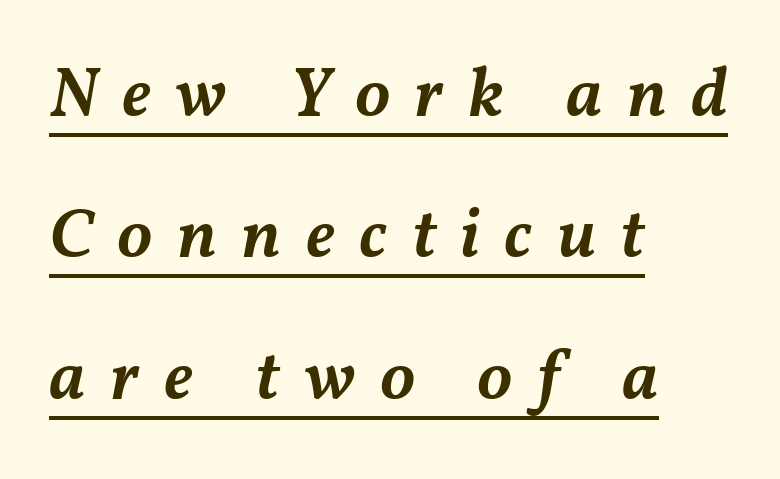
The image shows 70 px semibold type, italic (leaning right); set left-aligned, loose line spacing (2.02x), unusually wide letter spacing (+0.35 em), underlined; medium stroke contrast and a medium x-height.
